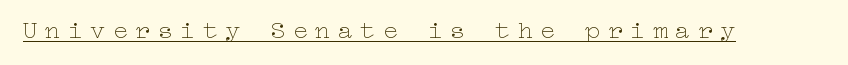
Q: Is the text bold? A: No.
Q: Is the text italic (slanted)? A: No, it is upright.
Q: Is the text underlined? A: Yes.
Q: Is the spacing between letters normal or unusually wide? A: Unusually wide.
